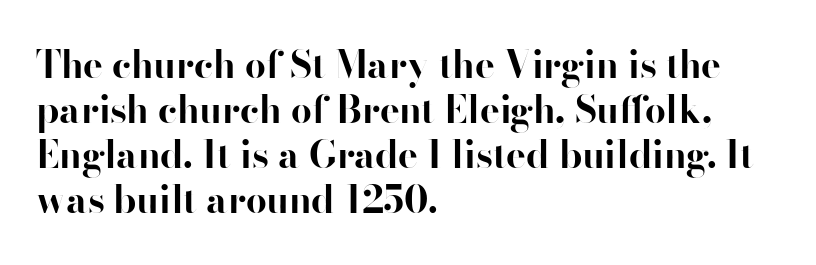
Q: Is the text bold? A: Yes.
Q: Is the text italic (slanted)? A: No, it is upright.
Q: Is the typeface a serif or a sans-serif typeface? A: Sans-serif.
Q: Is the text underlined? A: No.
Q: How is the paragraph aligned? A: Left-aligned.
Q: Is the spacing between letters normal or unusually wide? A: Normal.
Q: Width (condensed, normal, or wide)? A: Normal.
Q: Stroke contrast? A: High.
Q: x-height? A: Small.
Q: Monospaced? A: No.
